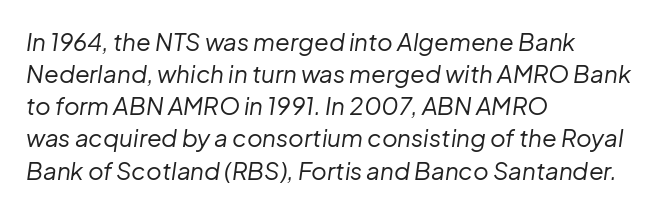
Q: Is the text bold? A: No.
Q: Is the text italic (slanted)? A: Yes, it leans right by about 8 degrees.
Q: Is the text underlined? A: No.
Q: How is the paragraph aligned? A: Left-aligned.
Q: Is the spacing between letters normal or unusually wide? A: Normal.
Q: Is the spacing between lines tight, normal or loose? A: Normal.
